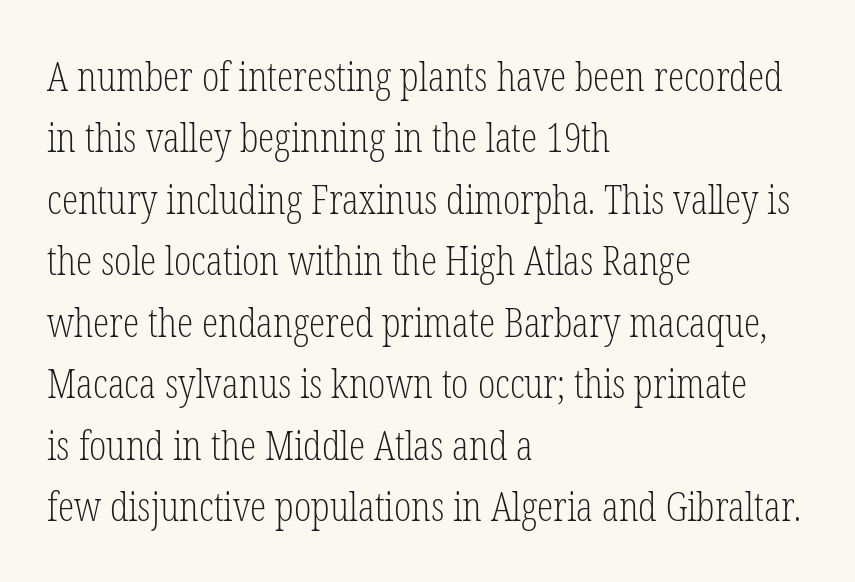
Varying glyph widths throughout — classic text-font behaviour. This sample keeps an unexceptional amount of space between lines. The glyphs in this specimen are seriffed. The axis of the letterforms is exactly vertical. The passage shown has conventional tracking throughout.
